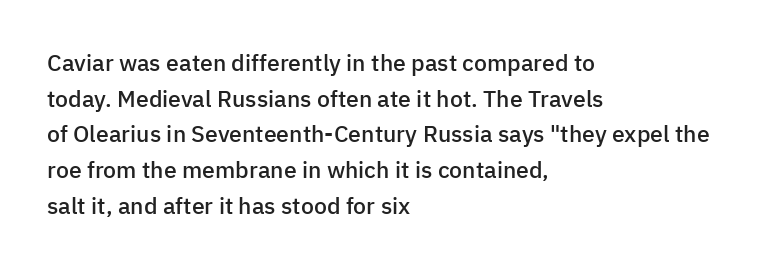
The image shows 23 px text type, upright; set left-aligned, normal line spacing (1.55x), normal letter spacing, not underlined.
